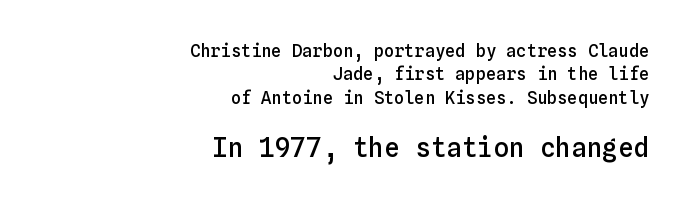
{"italic": "no", "bold": "semi", "underline": "no", "align": "right", "line_spacing": "normal", "line_spacing_ratio": 1.38, "letter_spacing": "normal", "letter_spacing_em": 0.0, "larger_block": "second", "size_ratio": 1.53, "glyph_px": 26}
